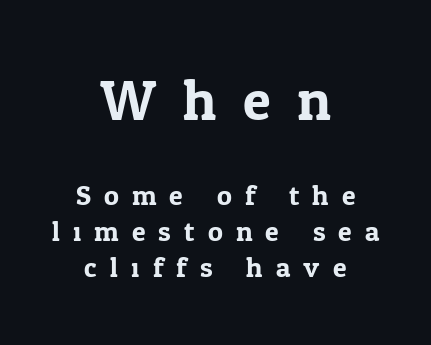
The image shows 57 px serif type, upright; set centered, normal line spacing (1.3x), unusually wide letter spacing (+0.47 em), not underlined; the first (top) block is 2.04x larger; low stroke contrast and a medium x-height.
